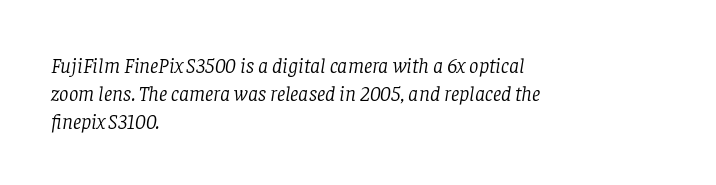
{"italic": "yes", "lean": "right", "slant_degrees": 8, "bold": "no", "underline": "no", "align": "left", "line_spacing": "normal", "line_spacing_ratio": 1.33, "letter_spacing": "normal", "letter_spacing_em": 0.0, "glyph_px": 21}
